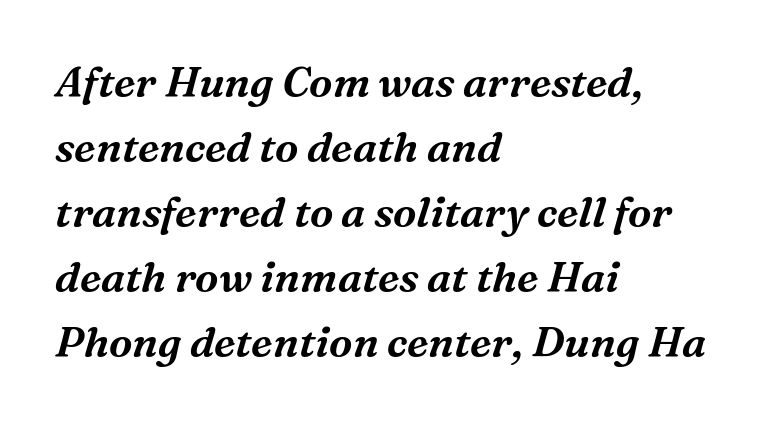
A typesetter would call this leading conventional body-copy spacing. The font's italic variant was chosen for this text. The passage shown is not underscored anywhere. Spacing between characters is what you'd get straight out of the box. Letterform terminals end in serifs throughout the passage. Proportional: the letters do not fall into vertical columns.
